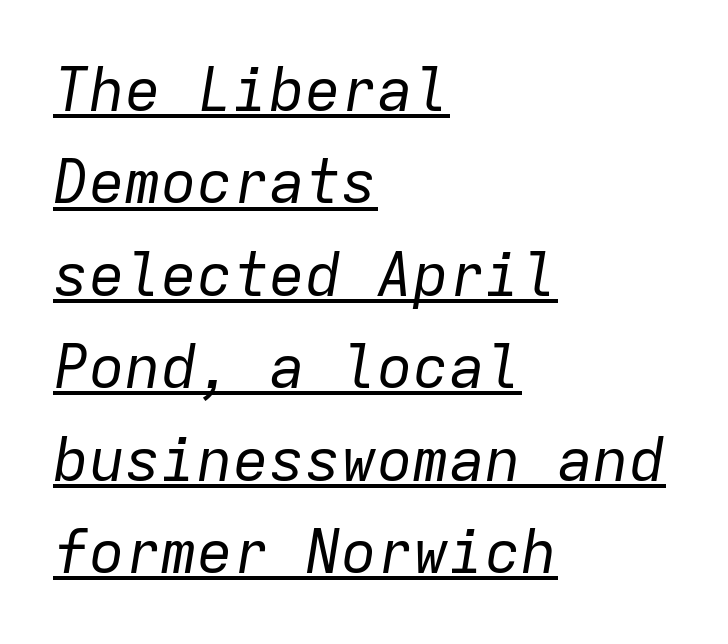
The image shows 60 px regular-weight type, italic (leaning right), monospaced; set left-aligned, normal line spacing (1.54x), normal letter spacing, underlined; low stroke contrast and a medium x-height.
